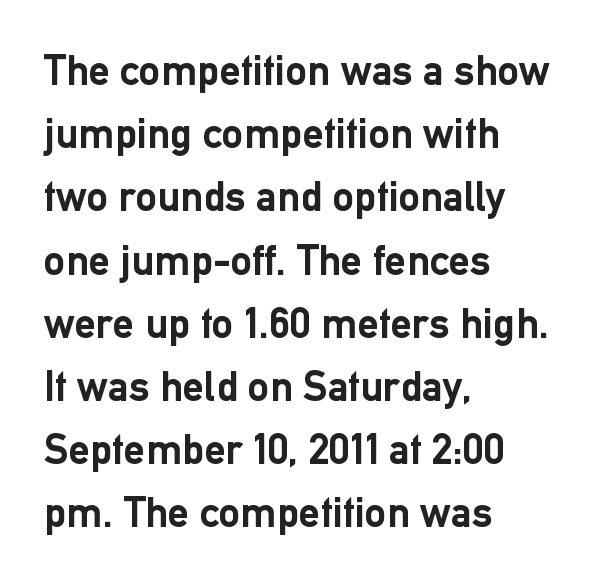
{"serif": "no", "italic": "no", "bold": "yes", "weight": "semibold", "width": "normal", "stroke_contrast": "low", "x_height": "medium", "monospaced": "no", "underline": "no", "align": "left", "line_spacing": "normal", "line_spacing_ratio": 1.47, "letter_spacing": "normal", "letter_spacing_em": 0.0, "glyph_px": 43}
